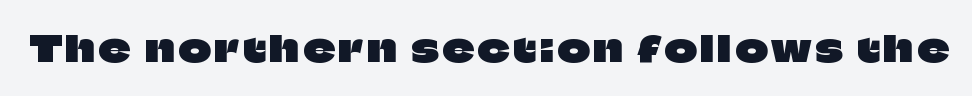
Looks like regular typesetting: each glyph gets only the width it needs. Lines of text with bare space underneath. Vertical strokes here are truly vertical. What kind of face is this? One without serifs — a sans.
